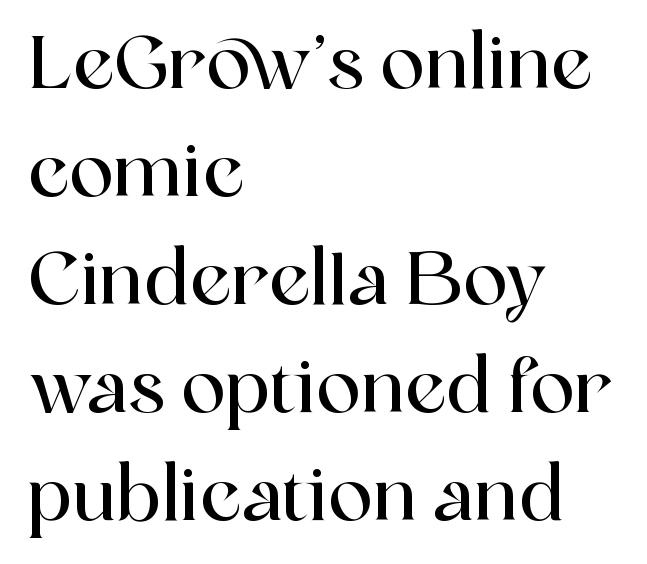
The image shows 74 px serif type, upright; set left-aligned, normal line spacing (1.46x), normal letter spacing, not underlined; a medium x-height.
